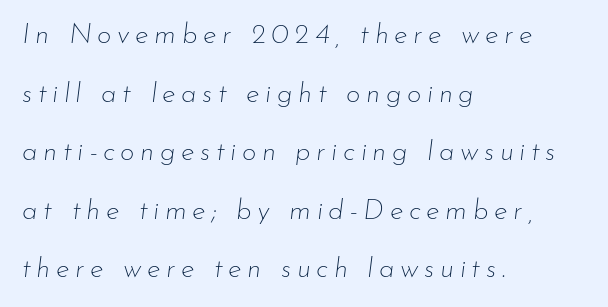
Q: Is the text bold? A: No.
Q: Is the text italic (slanted)? A: Yes, it leans right by about 7 degrees.
Q: Is the text underlined? A: No.
Q: How is the paragraph aligned? A: Left-aligned.
Q: Is the spacing between letters normal or unusually wide? A: Unusually wide.
Q: Is the spacing between lines tight, normal or loose? A: Loose.
Q: Width (condensed, normal, or wide)? A: Normal.
Q: Stroke contrast? A: Low.
Q: x-height? A: Small.
Q: Monospaced? A: No.
